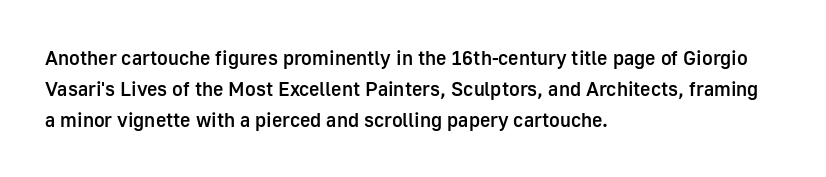
The image shows 20 px text type, upright; set left-aligned, normal line spacing (1.55x), normal letter spacing, not underlined.
